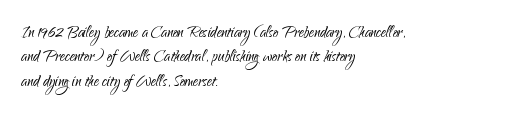
{"bold": "no", "underline": "no", "align": "left", "line_spacing_ratio": 1.22, "letter_spacing": "normal", "letter_spacing_em": 0.0, "glyph_px": 20}
